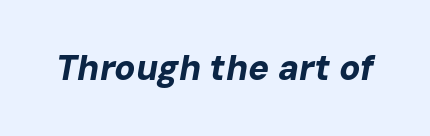
Q: Is the text bold? A: Yes.
Q: Is the text italic (slanted)? A: Yes, it leans right by about 10 degrees.
Q: Is the text underlined? A: No.
Q: Is the spacing between letters normal or unusually wide? A: Normal.
Q: Width (condensed, normal, or wide)? A: Normal.
Q: Stroke contrast? A: Low.
Q: x-height? A: Medium.
Q: Monospaced? A: No.
